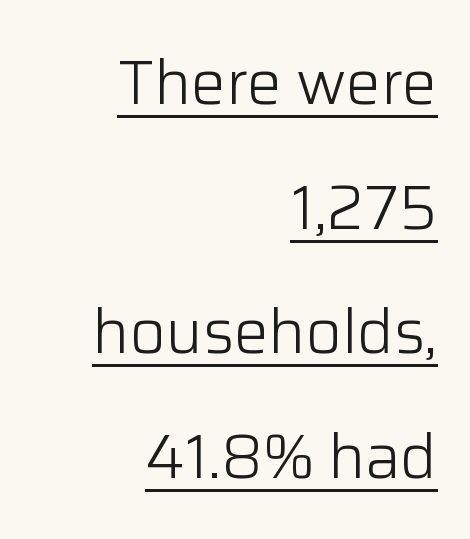
Q: Is the text bold? A: No.
Q: Is the text italic (slanted)? A: No, it is upright.
Q: Is the typeface a serif or a sans-serif typeface? A: Sans-serif.
Q: Is the text underlined? A: Yes.
Q: How is the paragraph aligned? A: Right-aligned.
Q: Is the spacing between letters normal or unusually wide? A: Normal.
Q: Is the spacing between lines tight, normal or loose? A: Loose.
Q: Width (condensed, normal, or wide)? A: Normal.
Q: Stroke contrast? A: Low.
Q: x-height? A: Medium.
Q: Monospaced? A: No.
